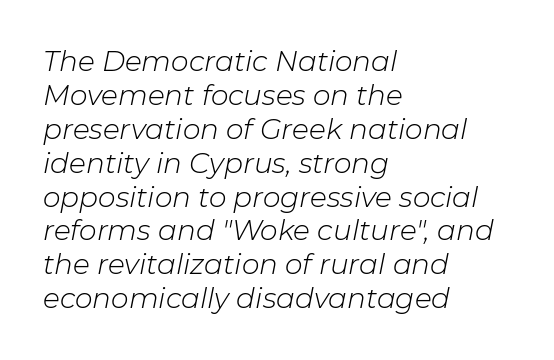
In terms of letterspacing, this is plain default setting. Compared with a centered layout, this one pins lines to the left instead. Posture: slanted. Heaviness? Minimal to ordinary, like unemphasized prose. Spacing verdict: proportional, widths tailored to each character. This rendering features lettering with no underline.
